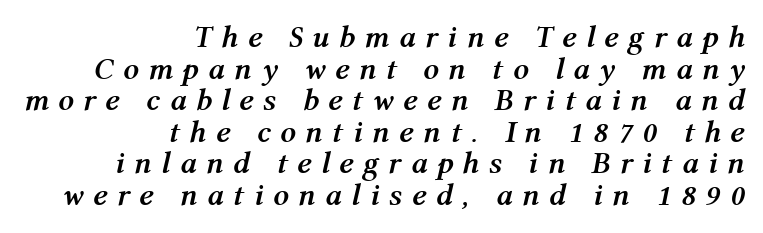
The image shows 31 px semibold type, italic (leaning right); set right-aligned, tight line spacing (1.02x), unusually wide letter spacing (+0.3 em), not underlined; medium stroke contrast and a medium x-height.
